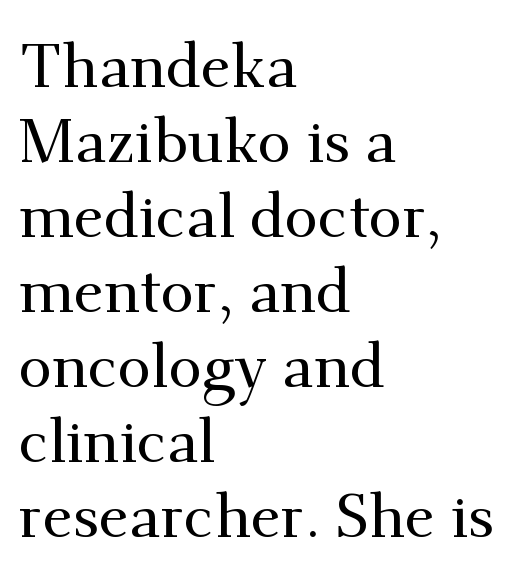
Quick note: not italic, upright. Students, note that the glyphs here touch the page at normal intervals. What kind of face is this? One with serifs. This sample has the flowing, uneven cadence of proportional lettering.
